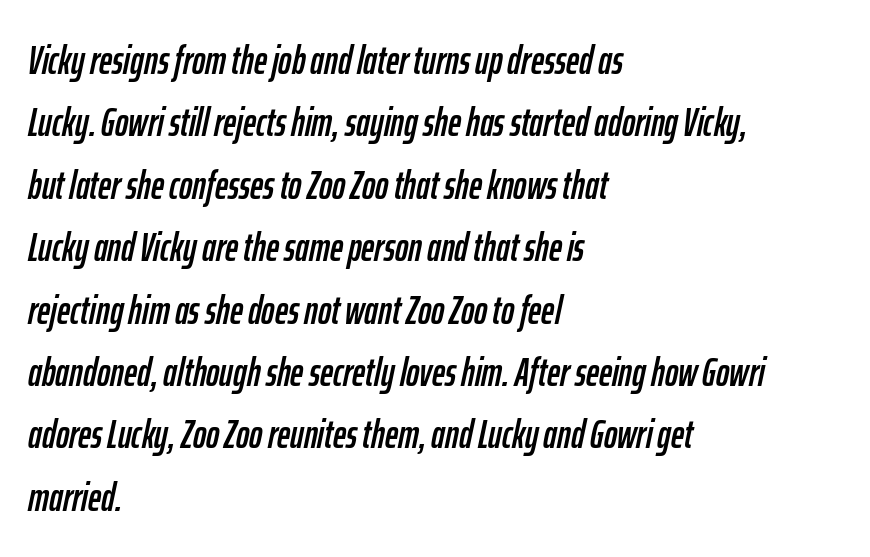
Q: Is the text italic (slanted)? A: Yes, it leans right by about 12 degrees.
Q: Is the text underlined? A: No.
Q: How is the paragraph aligned? A: Left-aligned.
Q: Is the spacing between letters normal or unusually wide? A: Normal.
Q: Is the spacing between lines tight, normal or loose? A: Normal.
Q: Width (condensed, normal, or wide)? A: Condensed.
Q: Stroke contrast? A: Low.
Q: x-height? A: Medium.
Q: Monospaced? A: No.
